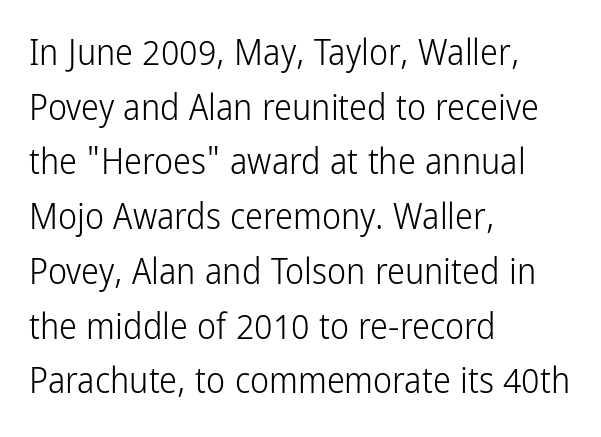
The image shows 36 px light, condensed sans-serif type, upright; set left-aligned, normal line spacing (1.52x), normal letter spacing, not underlined; low stroke contrast and a medium x-height.
